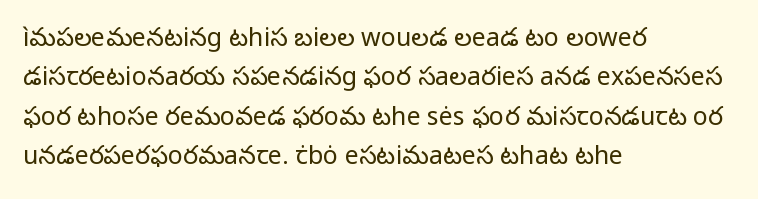
{"italic": "no", "bold": "no", "underline": "no", "align": "left", "line_spacing": "normal", "line_spacing_ratio": 1.58, "letter_spacing": "normal", "letter_spacing_em": 0.0, "glyph_px": 25}
